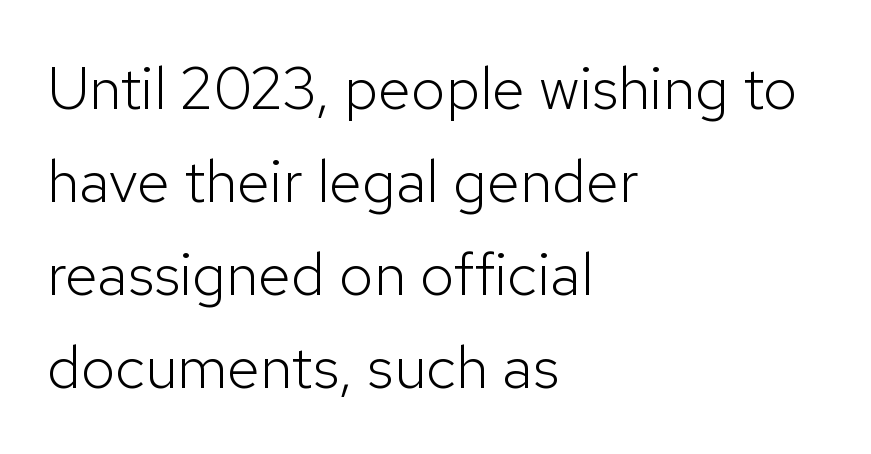
{"serif": "no", "italic": "no", "bold": "no", "weight": "light", "width": "normal", "stroke_contrast": "low", "x_height": "medium", "monospaced": "no", "underline": "no", "align": "left", "line_spacing": "normal", "line_spacing_ratio": 1.55, "letter_spacing": "normal", "letter_spacing_em": 0.0, "glyph_px": 60}
